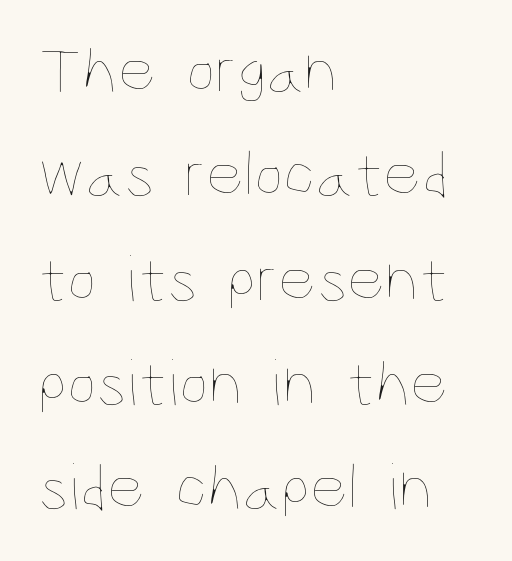
Q: Is the text bold? A: No.
Q: Is the text italic (slanted)? A: No, it is upright.
Q: Is the text underlined? A: No.
Q: How is the paragraph aligned? A: Left-aligned.
Q: Is the spacing between letters normal or unusually wide? A: Normal.
Q: Is the spacing between lines tight, normal or loose? A: Normal.
Q: Width (condensed, normal, or wide)? A: Condensed.
Q: Stroke contrast? A: Low.
Q: x-height? A: Large.
Q: Monospaced? A: No.
